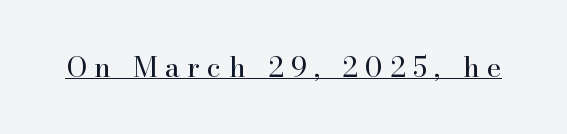
Are there feet on the stems? There are — it's a serif. Tracking value appears strongly positive — letters spread wide. Note the varied advance widths — an 'i' is clearly narrower than an 'm'. This is the regular roman posture of the typeface. Somebody hit Ctrl+U on this one — the words are underlined. Stems and bowls with no extra thickness — not bold.
